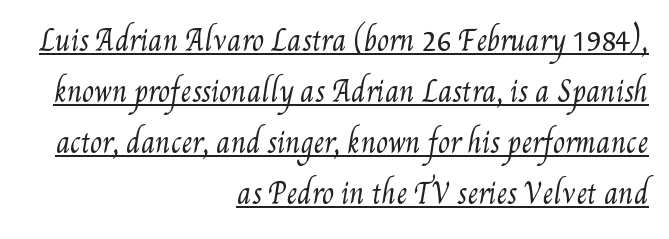
The image shows 27 px text type; set right-aligned, line spacing 1.89x, normal letter spacing, underlined.
